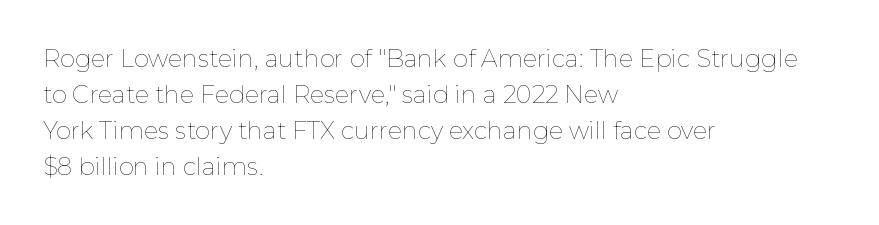
There is no visible air inserted between adjacent glyphs. The rendering anchors every line to the left-hand side. Counters stay open thanks to moderate or lighter strokes. Is there much room between lines? A standard amount, neither cramped nor airy. Type without underlining.
